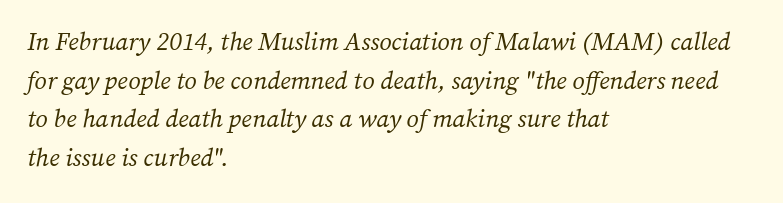
The image shows 25 px text type, italic (leaning right); set left-aligned, normal line spacing (1.55x), normal letter spacing, not underlined.
